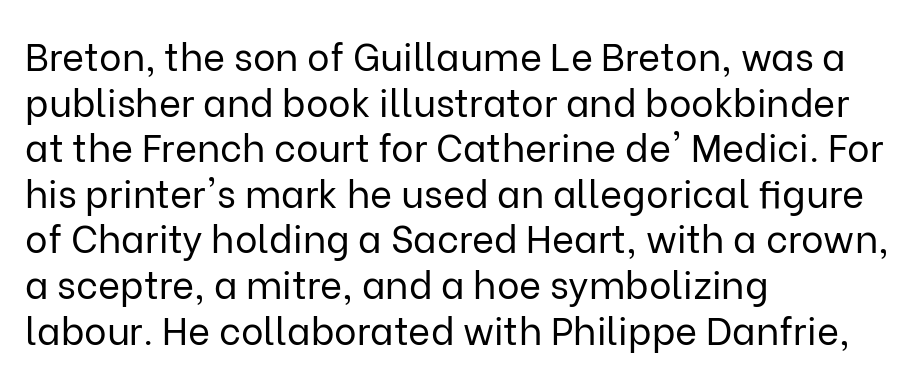
Alignment: flush left. The specimen omits any rule beneath the text block's lines. In terms of posture, this sample is upright. Nothing unusual about the tracking: characters are spaced as the font intends. Varying glyph widths throughout — classic text-font behaviour. Regarding serifs, this sample does without them.
